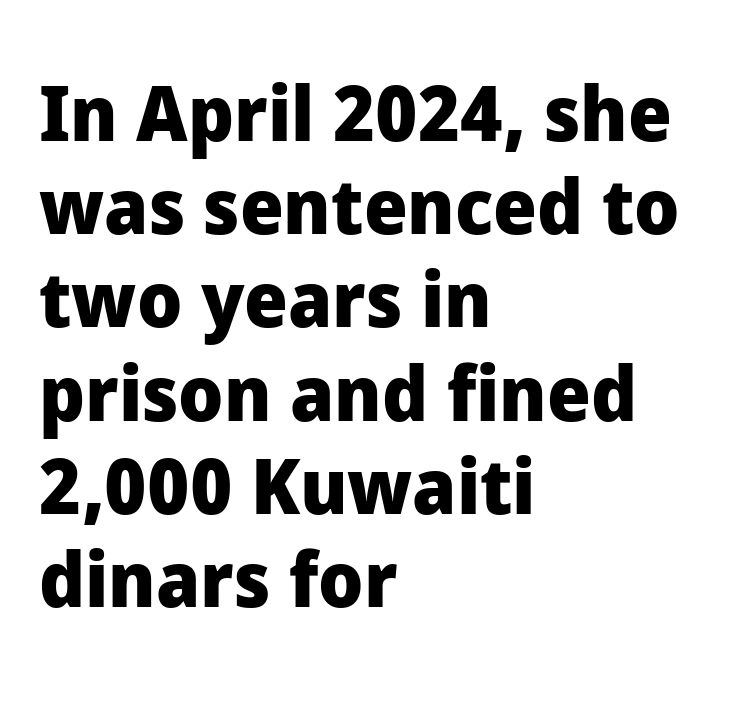
Short and long lines alike share a common starting point at left. Characters follow at the spacing the type designer built in. Do the characters align in a grid? No, the font is proportional. As a designer I'd log this as weight 700, bold. This rendering employs a face without finishing strokes, i.e., a sans-serif. The typography opts for an upright posture over an oblique one.
